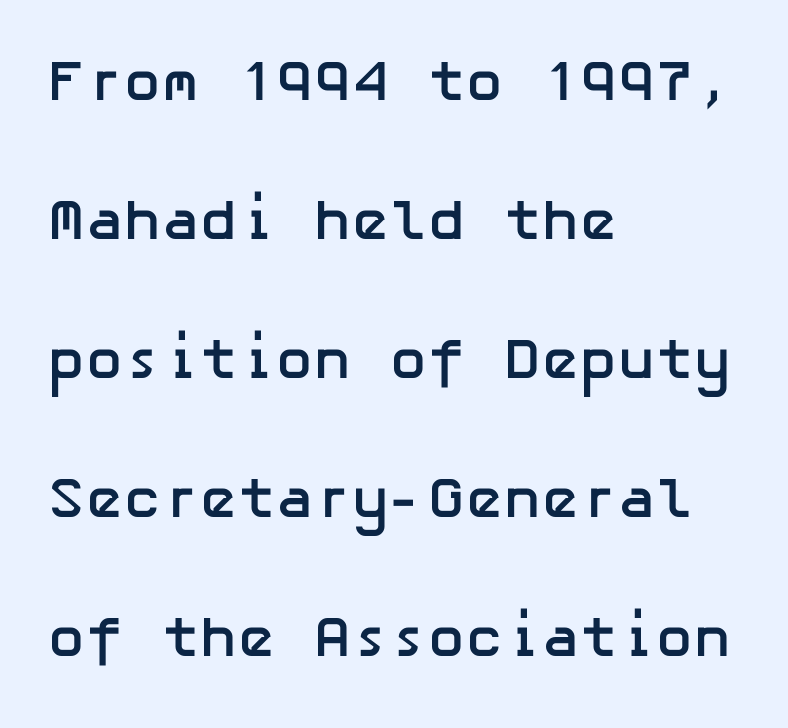
A bare baseline throughout the passage. Posture: vertical. The strokes are fattened all the way to bold. A typesetter would call this zero additional tracking. Leading: increased. The rag falls on the right side of this text block.
